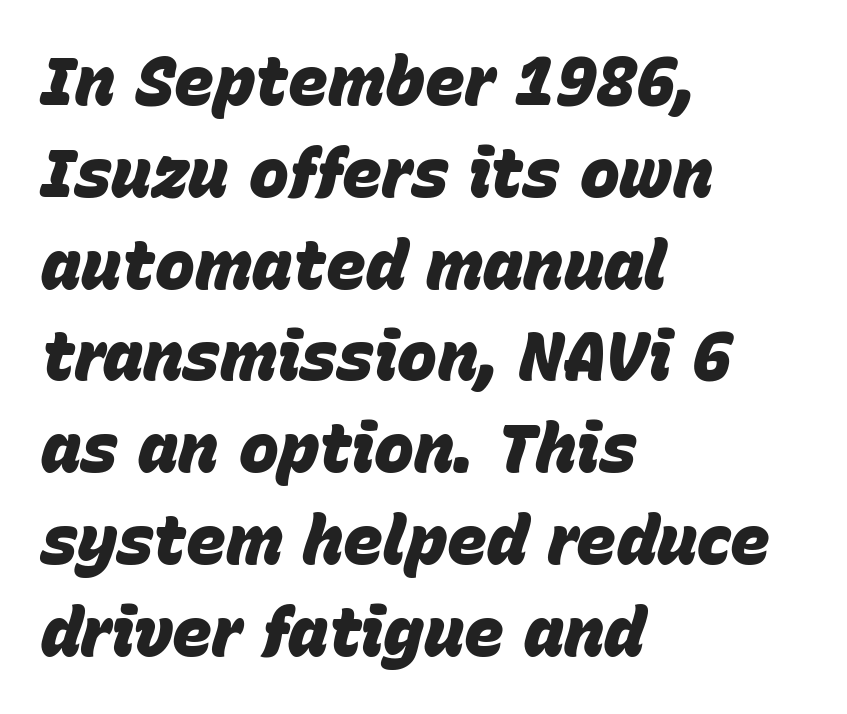
Line starts are locked; line ends wander. Every character sits at an angle, as italics do. Summary of weight: heavy, a full bold. Honestly, there is no underline to notice here at all.
